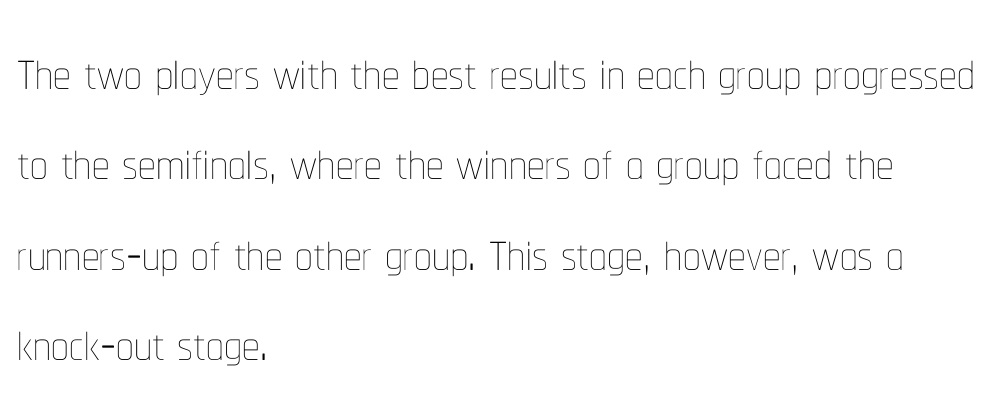
Q: Is the text bold? A: No.
Q: Is the text italic (slanted)? A: No, it is upright.
Q: Is the text underlined? A: No.
Q: How is the paragraph aligned? A: Left-aligned.
Q: Is the spacing between letters normal or unusually wide? A: Normal.
Q: Is the spacing between lines tight, normal or loose? A: Normal.
Q: Width (condensed, normal, or wide)? A: Condensed.
Q: Stroke contrast? A: Low.
Q: x-height? A: Medium.
Q: Monospaced? A: No.
